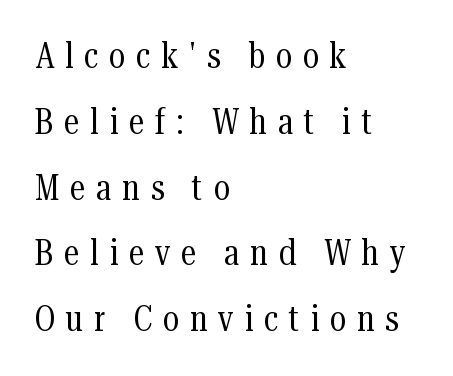
The image shows 35 px regular-weight, condensed serif type, upright; set left-aligned, line spacing 1.88x, unusually wide letter spacing (+0.31 em), not underlined; medium stroke contrast and a medium x-height.
